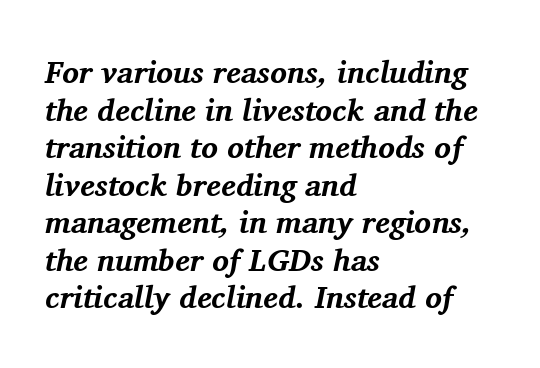
Q: Is the text bold? A: Yes.
Q: Is the text italic (slanted)? A: Yes, it leans right by about 11 degrees.
Q: Is the typeface a serif or a sans-serif typeface? A: Serif.
Q: Is the text underlined? A: No.
Q: How is the paragraph aligned? A: Left-aligned.
Q: Is the spacing between letters normal or unusually wide? A: Normal.
Q: Width (condensed, normal, or wide)? A: Normal.
Q: Stroke contrast? A: Medium.
Q: x-height? A: Medium.
Q: Monospaced? A: No.
